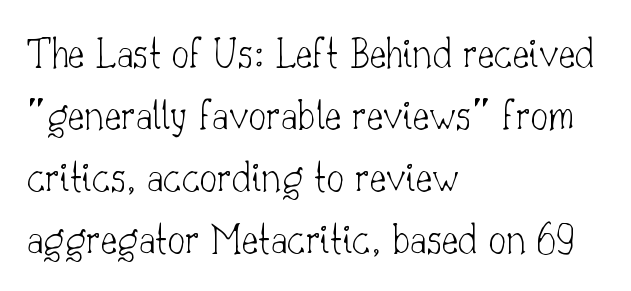
The image shows 44 px thin serif type, upright; set left-aligned, normal line spacing (1.41x), normal letter spacing, not underlined; low stroke contrast and a small x-height.
